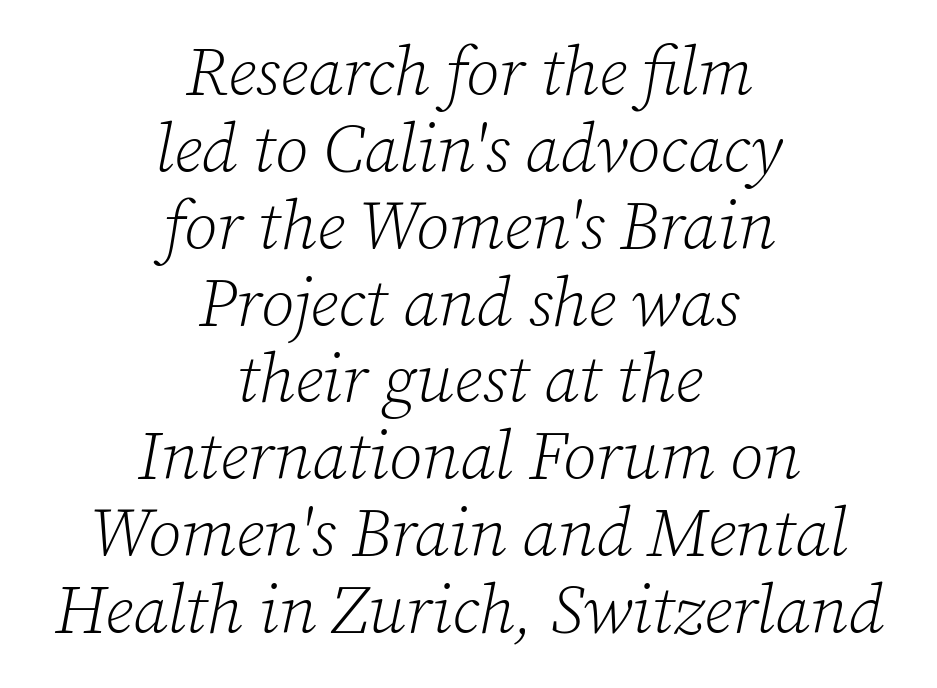
The typesetter chose a symmetrical, centered arrangement here. Honestly, the letter spacing is just normal — you wouldn't notice it. Does the leading feel generous? Not at all — it's pinched. Tall strokes in this sample are angled rather than plumb. You can tell from the footed stems that serif type was used. Here the designer chose a conventional face with non-uniform glyph widths.
